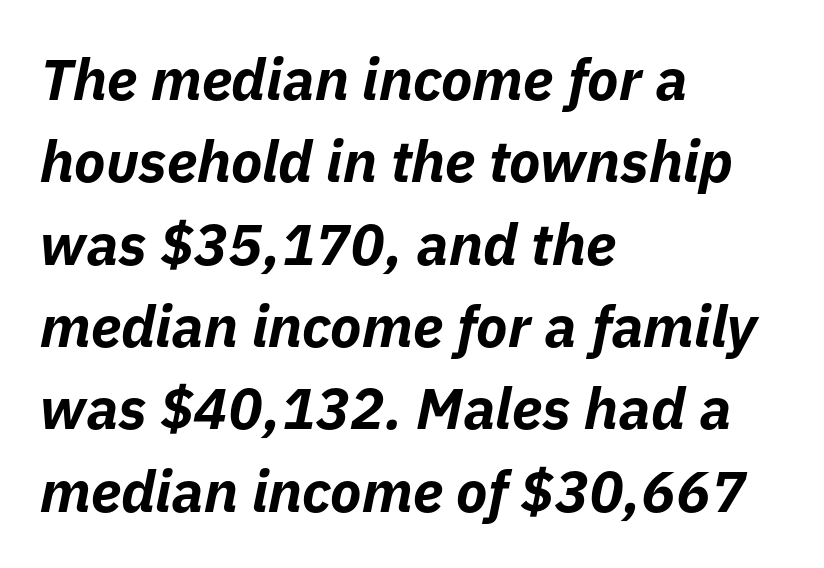
{"italic": "yes", "lean": "right", "slant_degrees": 11, "bold": "yes", "weight": "bold", "width": "normal", "stroke_contrast": "low", "x_height": "medium", "monospaced": "no", "underline": "no", "align": "left", "line_spacing": "normal", "line_spacing_ratio": 1.42, "letter_spacing": "normal", "letter_spacing_em": 0.0, "glyph_px": 58}
